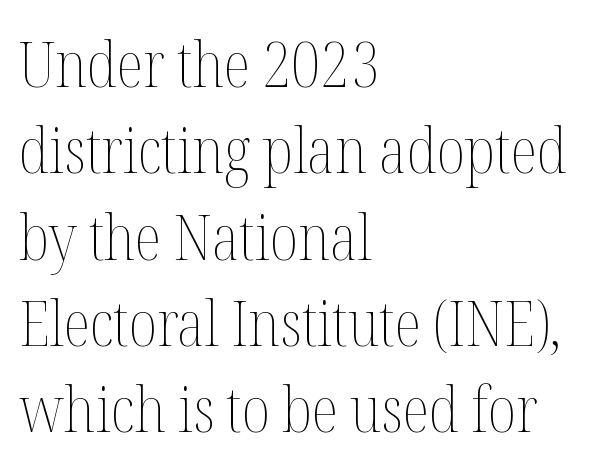
Q: Is the text bold? A: No.
Q: Is the text italic (slanted)? A: No, it is upright.
Q: Is the text underlined? A: No.
Q: How is the paragraph aligned? A: Left-aligned.
Q: Is the spacing between letters normal or unusually wide? A: Normal.
Q: Is the spacing between lines tight, normal or loose? A: Normal.
Q: Width (condensed, normal, or wide)? A: Condensed.
Q: Stroke contrast? A: Medium.
Q: x-height? A: Medium.
Q: Monospaced? A: No.
